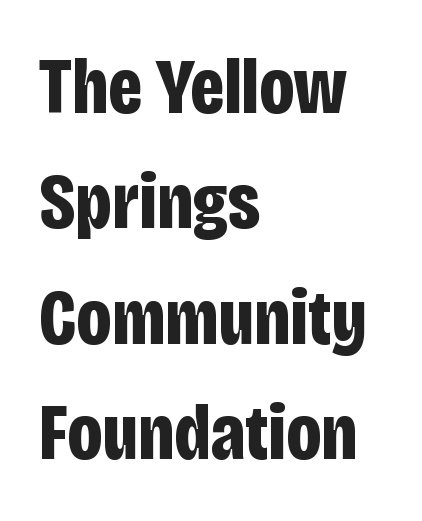
{"serif": "no", "italic": "no", "bold": "yes", "weight": "bold", "width": "condensed", "stroke_contrast": "low", "x_height": "large", "monospaced": "no", "underline": "no", "align": "left", "line_spacing": "normal", "line_spacing_ratio": 1.46, "letter_spacing": "normal", "letter_spacing_em": 0.0, "glyph_px": 79}
